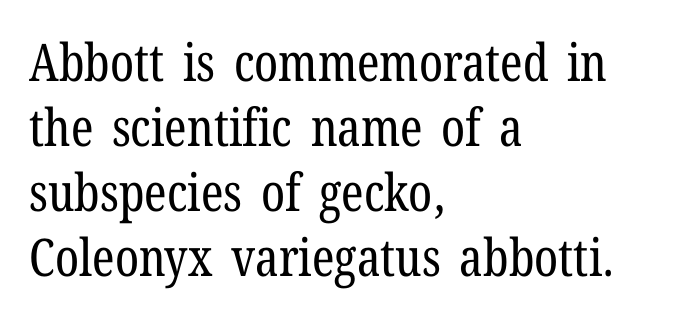
Q: Is the text bold? A: No.
Q: Is the text italic (slanted)? A: No, it is upright.
Q: Is the typeface a serif or a sans-serif typeface? A: Serif.
Q: Is the text underlined? A: No.
Q: How is the paragraph aligned? A: Left-aligned.
Q: Is the spacing between letters normal or unusually wide? A: Normal.
Q: Is the spacing between lines tight, normal or loose? A: Normal.
Q: Width (condensed, normal, or wide)? A: Condensed.
Q: Stroke contrast? A: Low.
Q: x-height? A: Medium.
Q: Monospaced? A: No.
